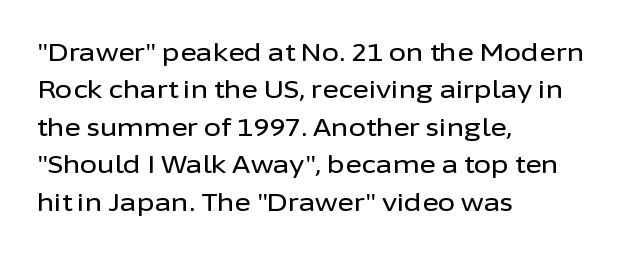
Q: Is the text italic (slanted)? A: No, it is upright.
Q: Is the text underlined? A: No.
Q: How is the paragraph aligned? A: Left-aligned.
Q: Is the spacing between letters normal or unusually wide? A: Normal.
Q: Is the spacing between lines tight, normal or loose? A: Normal.
